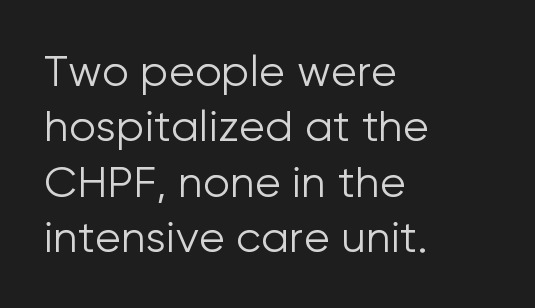
The image shows 43 px light sans-serif type, upright; set left-aligned, normal line spacing (1.29x), normal letter spacing, not underlined; low stroke contrast and a medium x-height.
